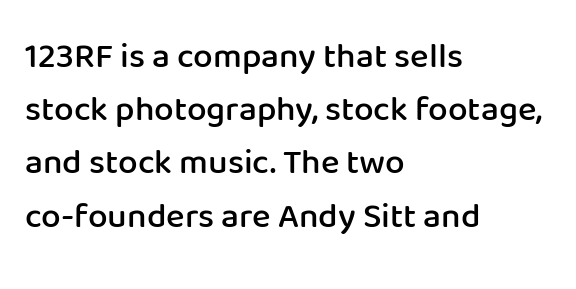
In terms of letterspacing, this is plain default setting. Does the weight exceed regular? Yes, but only to semibold. Lines of text with bare space underneath. Letterform terminals end flat and unadorned throughout the passage.
